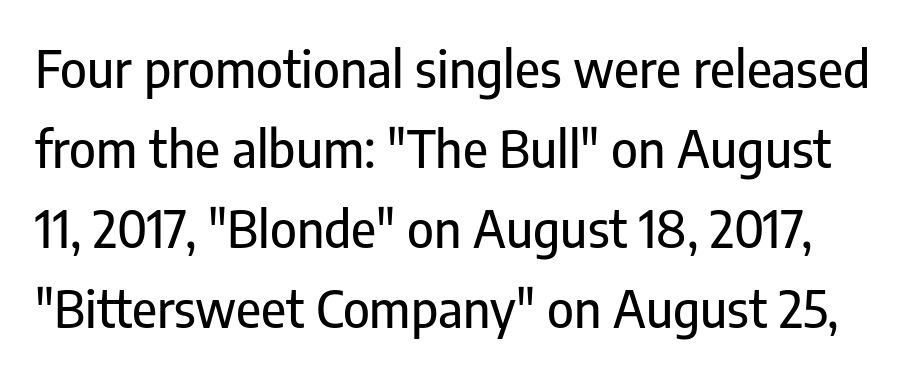
A typesetter would call this zero additional tracking. The passage shown is typed in a proportional face where columns would drift. The lettering holds an erect, upright posture throughout. The space between consecutive lines is moderate. Nobody drew a line under any word here.
